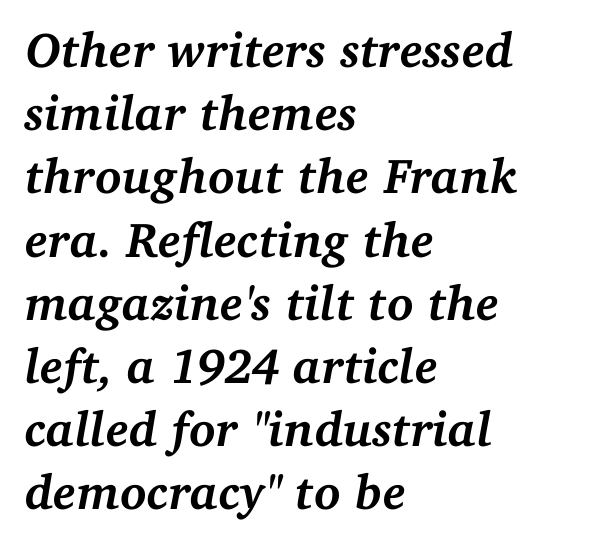
Short note: letters normally spaced. These lines are rendered in a variable-pitch font. Typesetter's note: full bold, strokes at maximum text heaviness. Teacher's note: observe the even left margin — that is flush-left alignment. If you drew a line through each stem, it would be angled.
